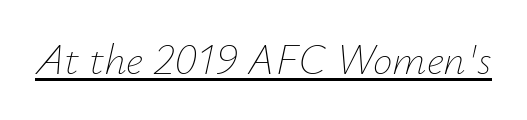
{"italic": "yes", "lean": "right", "slant_degrees": 12, "bold": "no", "weight": "thin", "width": "normal", "stroke_contrast": "low", "x_height": "small", "monospaced": "no", "underline": "yes", "letter_spacing": "normal", "letter_spacing_em": 0.0, "glyph_px": 44}
